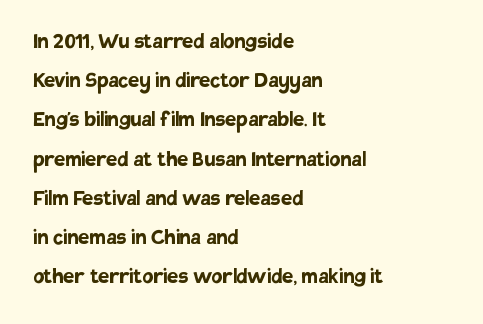
{"italic": "no", "bold": "yes", "underline": "no", "align": "left", "line_spacing": "normal", "line_spacing_ratio": 1.57, "letter_spacing": "normal", "letter_spacing_em": 0.0, "glyph_px": 25}
